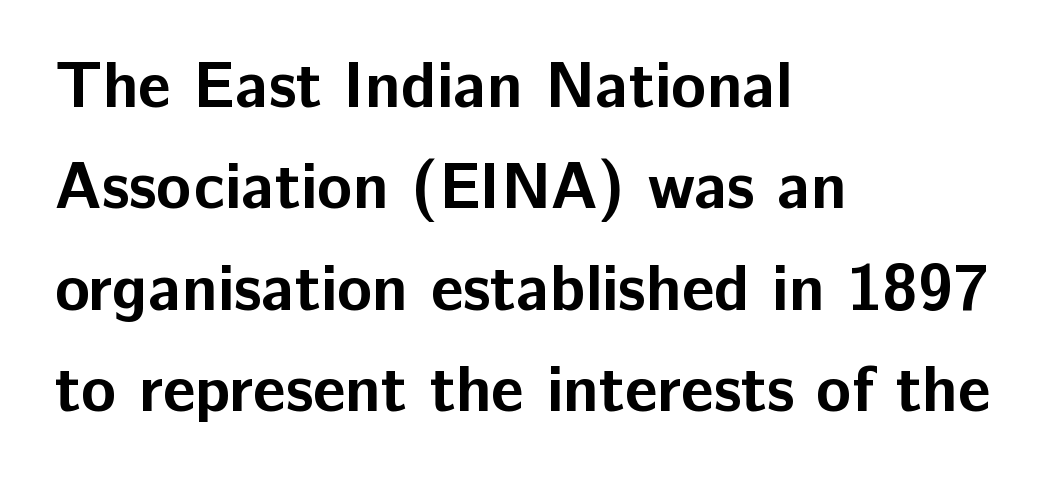
The image shows 65 px bold sans-serif type, upright; set left-aligned, normal line spacing (1.56x), normal letter spacing, not underlined; low stroke contrast and a medium x-height.
